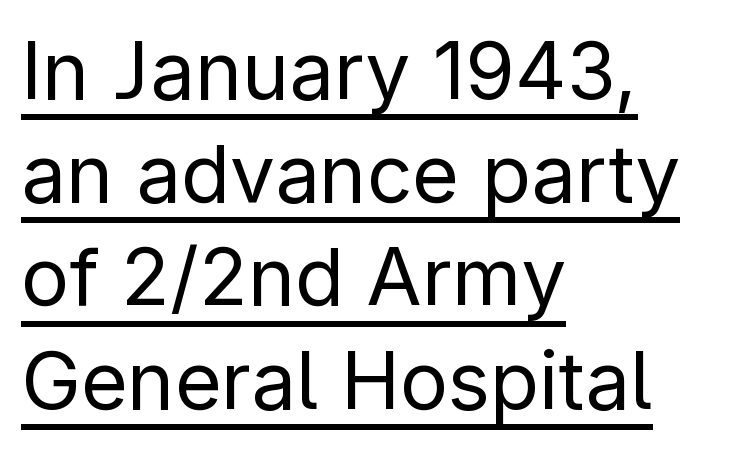
Q: Is the text bold? A: No.
Q: Is the text italic (slanted)? A: No, it is upright.
Q: Is the typeface a serif or a sans-serif typeface? A: Sans-serif.
Q: Is the text underlined? A: Yes.
Q: How is the paragraph aligned? A: Left-aligned.
Q: Is the spacing between letters normal or unusually wide? A: Normal.
Q: Is the spacing between lines tight, normal or loose? A: Normal.
Q: Width (condensed, normal, or wide)? A: Normal.
Q: Stroke contrast? A: Low.
Q: x-height? A: Medium.
Q: Monospaced? A: No.
